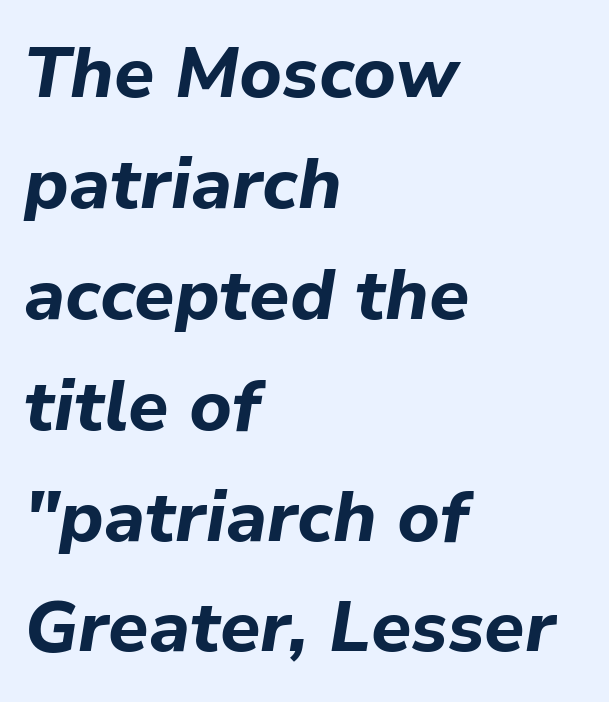
The image shows 72 px bold type, italic (leaning right); set left-aligned, normal line spacing (1.54x), normal letter spacing, not underlined; low stroke contrast and a medium x-height.
